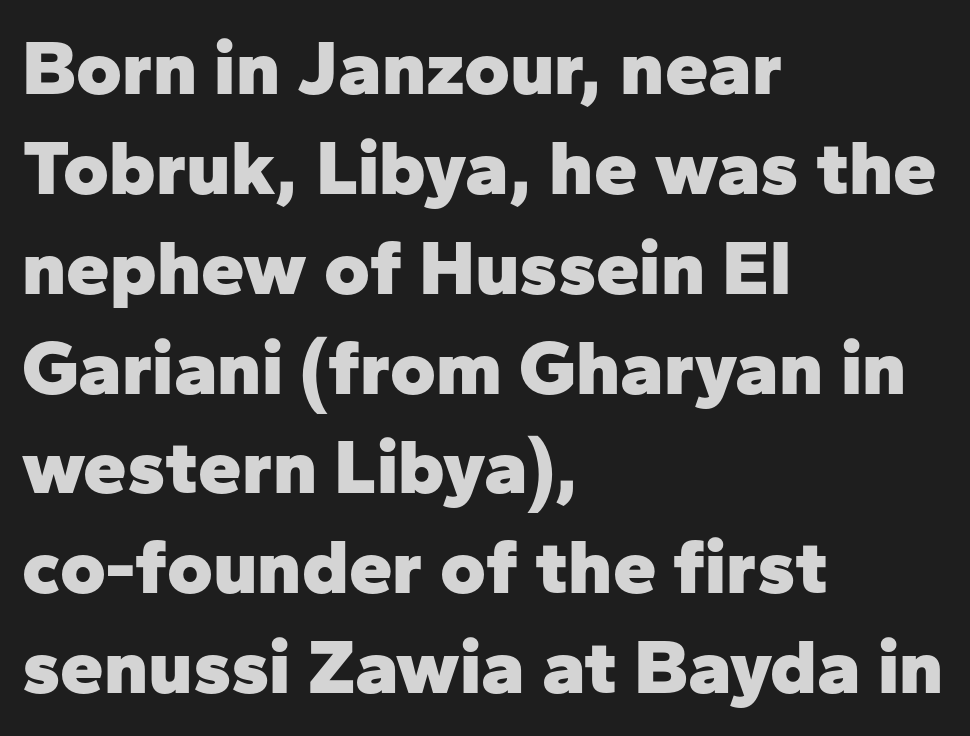
The image shows 78 px heavy sans-serif type, upright; set left-aligned, normal line spacing (1.28x), normal letter spacing, not underlined; low stroke contrast and a medium x-height.
